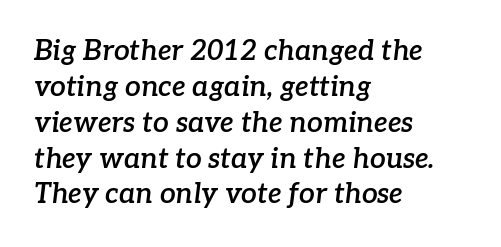
Q: Is the text bold? A: Semi-bold.
Q: Is the text italic (slanted)? A: Yes, it leans right by about 7 degrees.
Q: Is the typeface a serif or a sans-serif typeface? A: Serif.
Q: Is the text underlined? A: No.
Q: How is the paragraph aligned? A: Left-aligned.
Q: Is the spacing between letters normal or unusually wide? A: Normal.
Q: Is the spacing between lines tight, normal or loose? A: Normal.
Q: Width (condensed, normal, or wide)? A: Normal.
Q: Stroke contrast? A: Low.
Q: x-height? A: Medium.
Q: Monospaced? A: No.
